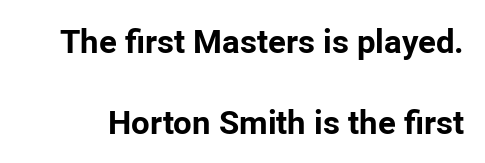
The image shows 33 px bold sans-serif type, upright; set loose line spacing (2.44x), normal letter spacing, not underlined; low stroke contrast and a medium x-height.
